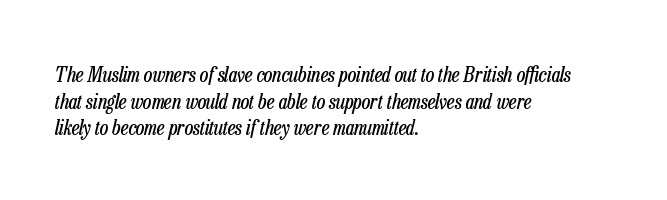
{"italic": "yes", "lean": "right", "slant_degrees": 13, "bold": "no", "underline": "no", "align": "left", "line_spacing": "normal", "line_spacing_ratio": 1.27, "letter_spacing": "normal", "letter_spacing_em": 0.0, "glyph_px": 21}
